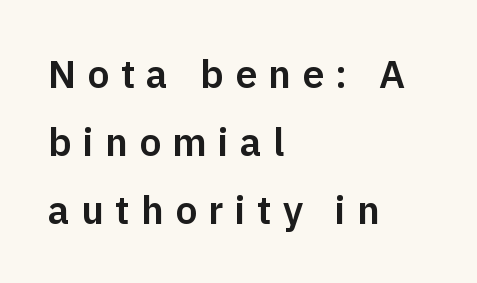
{"serif": "no", "italic": "no", "width": "normal", "stroke_contrast": "low", "x_height": "medium", "monospaced": "no", "underline": "no", "align": "left", "line_spacing_ratio": 1.74, "letter_spacing": "wide", "letter_spacing_em": 0.29, "glyph_px": 39}
